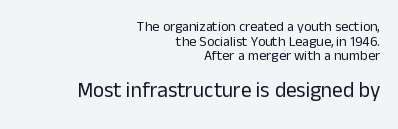
Q: Is the text bold? A: No.
Q: Is the text italic (slanted)? A: No, it is upright.
Q: Is the text underlined? A: No.
Q: How is the paragraph aligned? A: Right-aligned.
Q: Is the spacing between letters normal or unusually wide? A: Normal.
Q: Is the spacing between lines tight, normal or loose? A: Tight.
Q: Which block of text is set in a larger size, the first (top) or the second (bottom)? A: The second (bottom) one.
